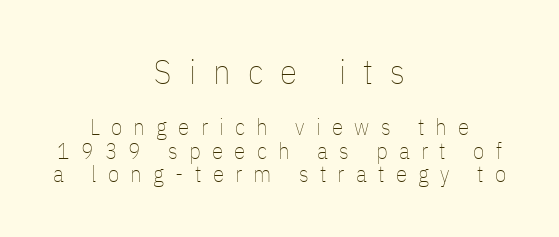
Q: Is the text bold? A: No.
Q: Is the text italic (slanted)? A: No, it is upright.
Q: Is the text underlined? A: No.
Q: How is the paragraph aligned? A: Centered.
Q: Is the spacing between letters normal or unusually wide? A: Unusually wide.
Q: Is the spacing between lines tight, normal or loose? A: Tight.
Q: Which block of text is set in a larger size, the first (top) or the second (bottom)? A: The first (top) one.
Q: Width (condensed, normal, or wide)? A: Condensed.
Q: Stroke contrast? A: Low.
Q: x-height? A: Medium.
Q: Monospaced? A: No.
